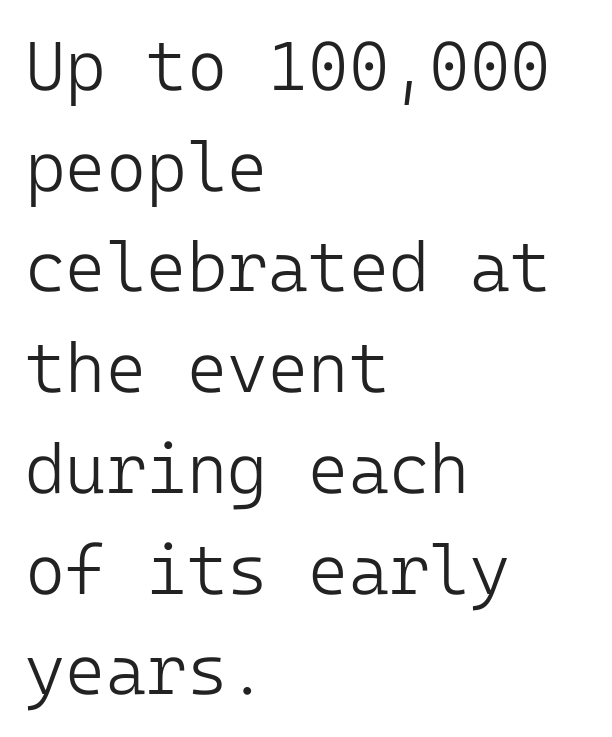
The weight tops out at a normal text grade. This rendering leaves character spacing at its baseline value. A normal amount of white space separates one row of letters from the next. The paragraph has a hard left edge and a soft right edge. The baseline area is clear.
